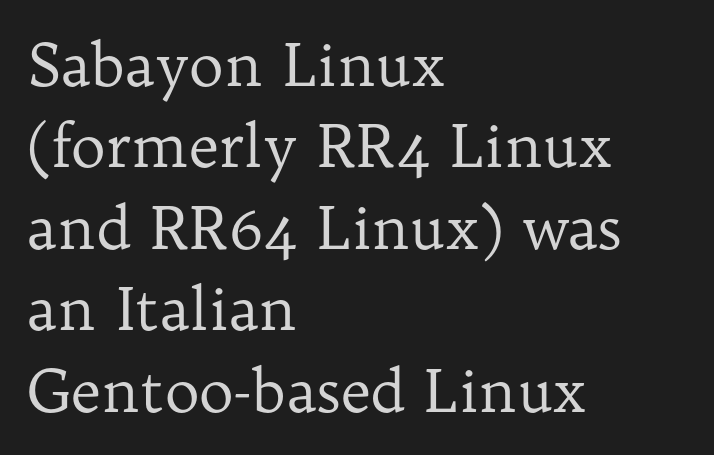
This is the regular roman posture of the typeface. Alignment: flush left. The lines sit at an ordinary, default distance from one another. Look at the bottom of the vertical strokes: they flare into serifs here. Plain, unruled lines of type. Is this a fixed-width face? No — the glyphs have proportional, varying widths.
